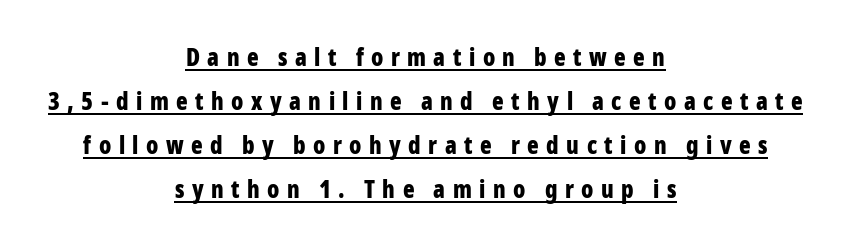
The image shows 24 px bold type, upright; set centered, line spacing 1.83x, unusually wide letter spacing (+0.31 em), underlined.
